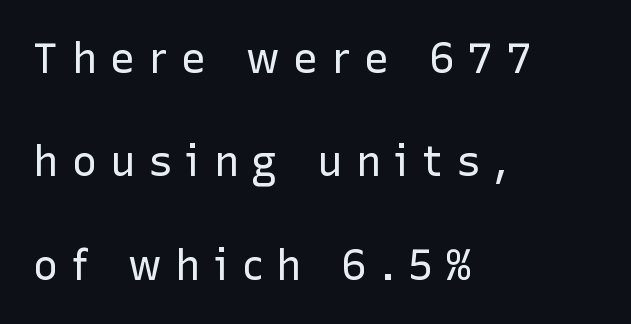
The lines in this sample share a left origin and differ only in where they stop. Each letter's strokes conclude bluntly, with no projecting serifs. A quiet, ordinary-to-light weight characterises the typeface. Note the varied advance widths — an 'i' is clearly narrower than an 'm'. Reading down the column, the eye jumps a long way to each next line. Honestly, there is no underline to notice here at all.
